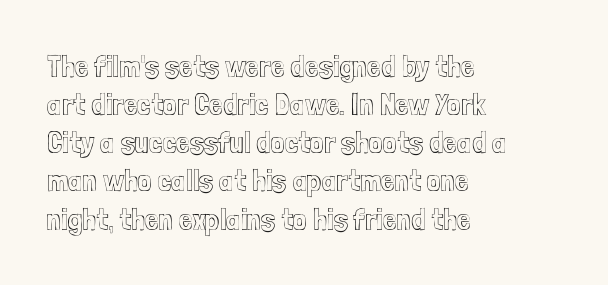
The image shows 31 px condensed type, upright; set left-aligned, line spacing 1.23x, normal letter spacing, not underlined; a medium x-height.
